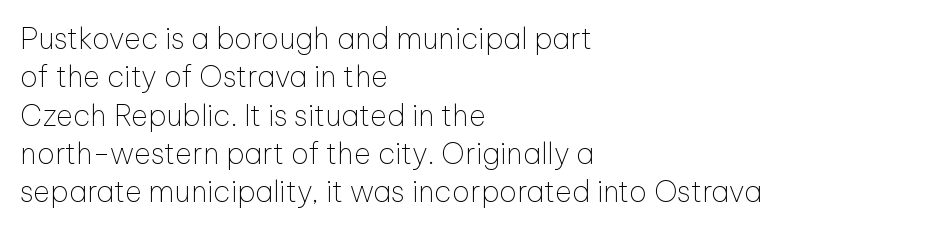
The compositor pushed each line to the left boundary. The type sits square on the baseline with zero lean. Looks like regular typesetting: each glyph gets only the width it needs. Type style note: lacks serifs. The foot of each line stays bare and open.
